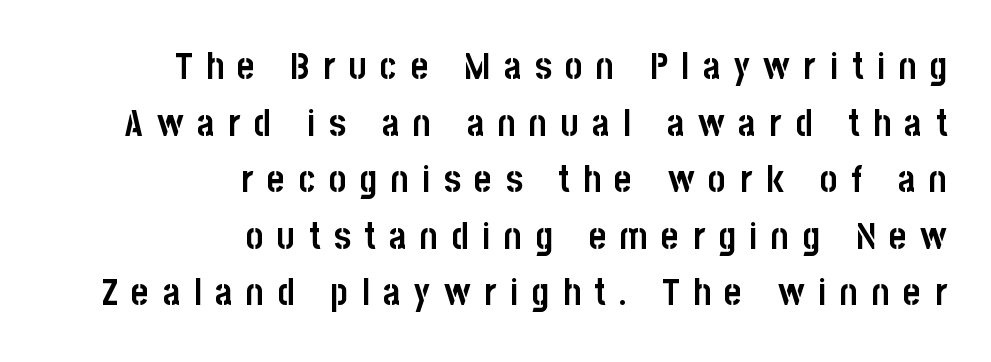
The image shows 37 px semibold, condensed sans-serif type, upright; set right-aligned, normal line spacing (1.53x), unusually wide letter spacing (+0.37 em), not underlined; low stroke contrast and a large x-height.
